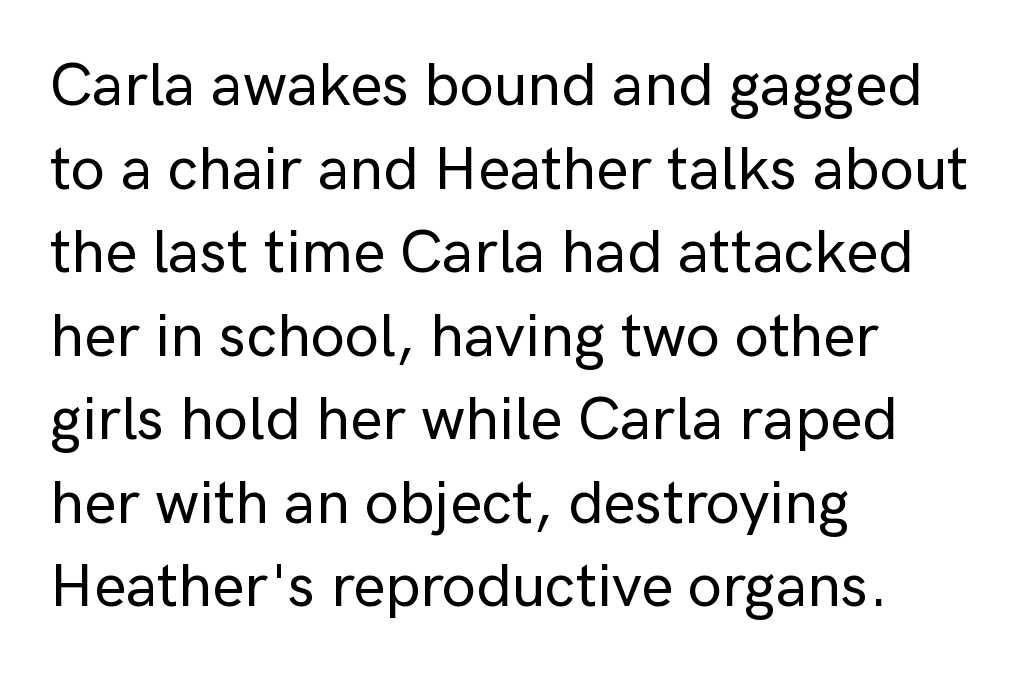
Regarding leading, the lines here are spaced in the standard way. A clean baseline with only descenders dipping below it. The specimen reads as upright at a glance. Short and long lines alike share a common starting point at left. These lines are composed in type without serifs. The letters advance in unequal steps, a hallmark of proportional type.
